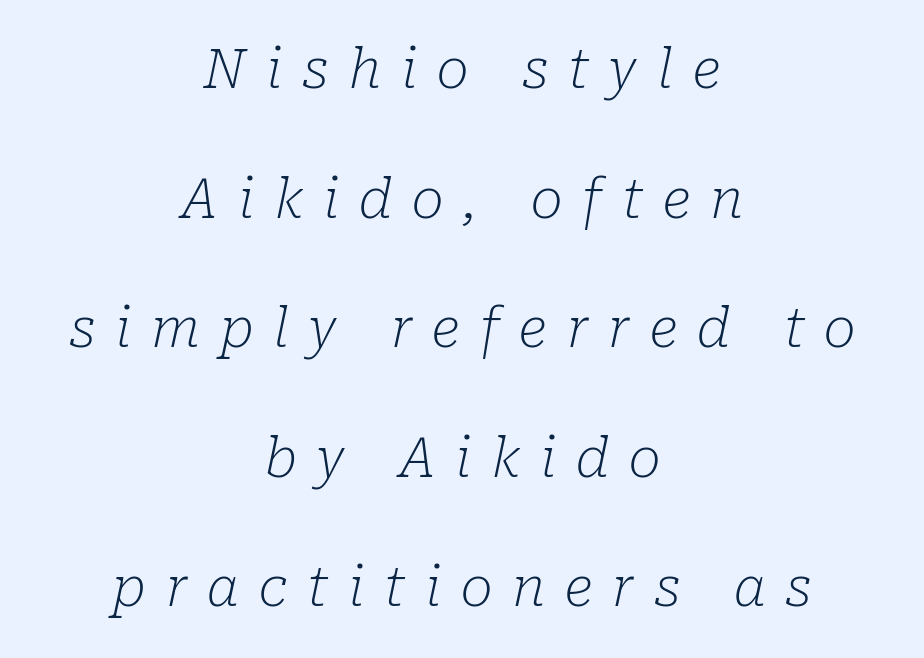
Q: Is the text bold? A: No.
Q: Is the text italic (slanted)? A: Yes, it leans right by about 10 degrees.
Q: Is the typeface a serif or a sans-serif typeface? A: Serif.
Q: Is the text underlined? A: No.
Q: How is the paragraph aligned? A: Centered.
Q: Is the spacing between letters normal or unusually wide? A: Unusually wide.
Q: Is the spacing between lines tight, normal or loose? A: Loose.
Q: Width (condensed, normal, or wide)? A: Normal.
Q: Stroke contrast? A: Low.
Q: x-height? A: Medium.
Q: Monospaced? A: No.
